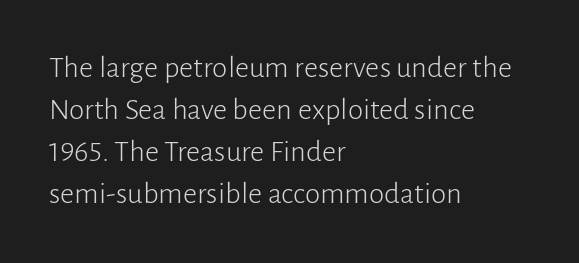
Q: Is the text bold? A: No.
Q: Is the text italic (slanted)? A: No, it is upright.
Q: Is the typeface a serif or a sans-serif typeface? A: Sans-serif.
Q: Is the text underlined? A: No.
Q: How is the paragraph aligned? A: Left-aligned.
Q: Is the spacing between letters normal or unusually wide? A: Normal.
Q: Is the spacing between lines tight, normal or loose? A: Normal.
Q: Width (condensed, normal, or wide)? A: Normal.
Q: Stroke contrast? A: Low.
Q: x-height? A: Medium.
Q: Monospaced? A: No.
